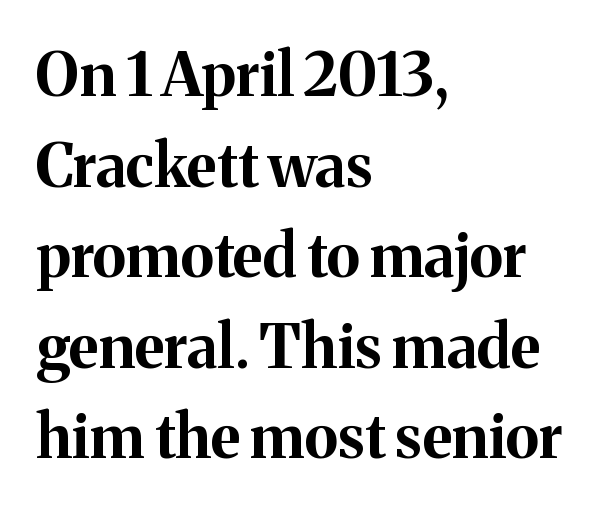
The lines sit at an ordinary, default distance from one another. A clean baseline with only descenders dipping below it. The passage is arranged the way most books set body copy — flush left. The line texture is even and compact thanks to regular tracking.
